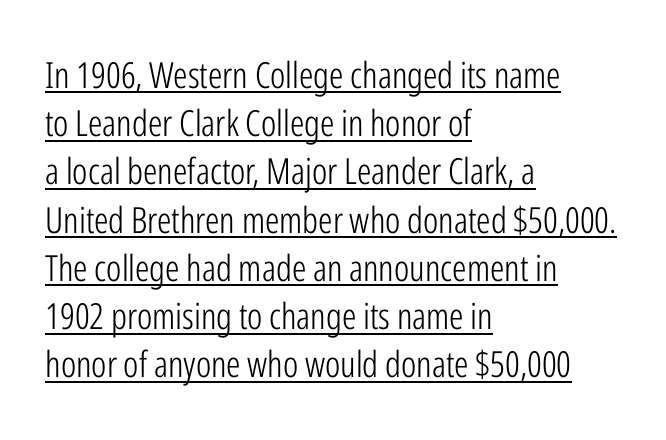
Q: Is the text bold? A: No.
Q: Is the text italic (slanted)? A: No, it is upright.
Q: Is the typeface a serif or a sans-serif typeface? A: Sans-serif.
Q: Is the text underlined? A: Yes.
Q: How is the paragraph aligned? A: Left-aligned.
Q: Is the spacing between letters normal or unusually wide? A: Normal.
Q: Is the spacing between lines tight, normal or loose? A: Normal.
Q: Width (condensed, normal, or wide)? A: Condensed.
Q: Stroke contrast? A: Low.
Q: x-height? A: Medium.
Q: Monospaced? A: No.
